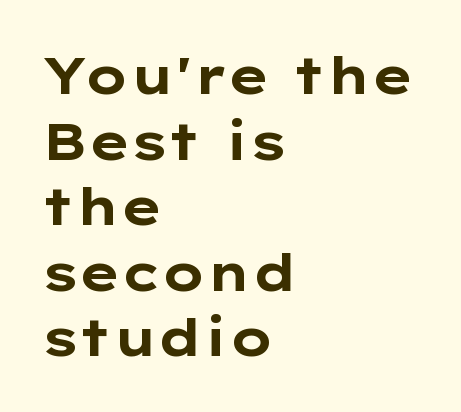
{"serif": "no", "italic": "no", "bold": "yes", "weight": "bold", "width": "wide", "stroke_contrast": "low", "x_height": "medium", "monospaced": "no", "underline": "no", "align": "left", "line_spacing": "normal", "line_spacing_ratio": 1.26, "letter_spacing": "normal", "letter_spacing_em": 0.0, "glyph_px": 52}
